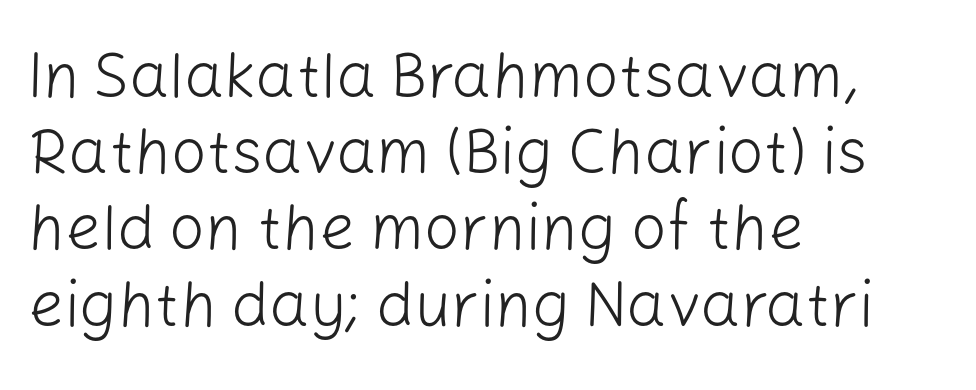
{"serif": "no", "italic": "no", "bold": "no", "weight": "light", "width": "normal", "stroke_contrast": "low", "x_height": "medium", "monospaced": "no", "underline": "no", "align": "left", "line_spacing_ratio": 1.21, "letter_spacing": "normal", "letter_spacing_em": 0.0, "glyph_px": 63}
